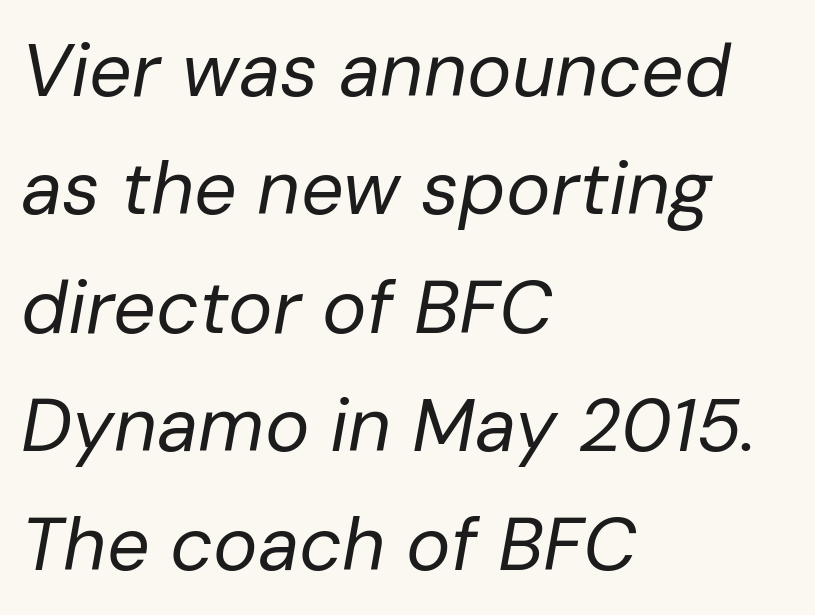
The glyphs look as if they've been sheared to an angle. Check under the words: just untouched page. Counters stay open thanks to moderate or lighter strokes. Here the glyphs are tracked normally, forming tight word shapes.
